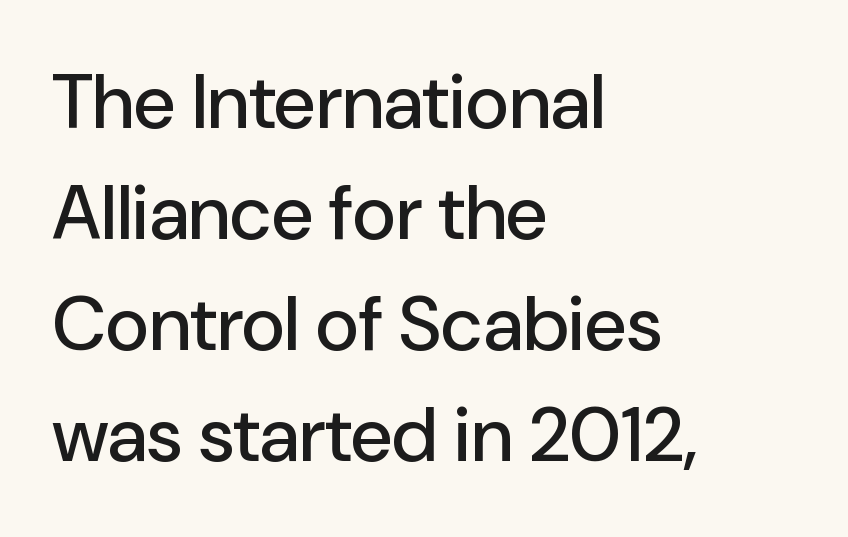
{"serif": "no", "italic": "no", "width": "normal", "stroke_contrast": "low", "x_height": "medium", "monospaced": "no", "underline": "no", "align": "left", "line_spacing": "normal", "line_spacing_ratio": 1.46, "letter_spacing": "normal", "letter_spacing_em": 0.0, "glyph_px": 76}
